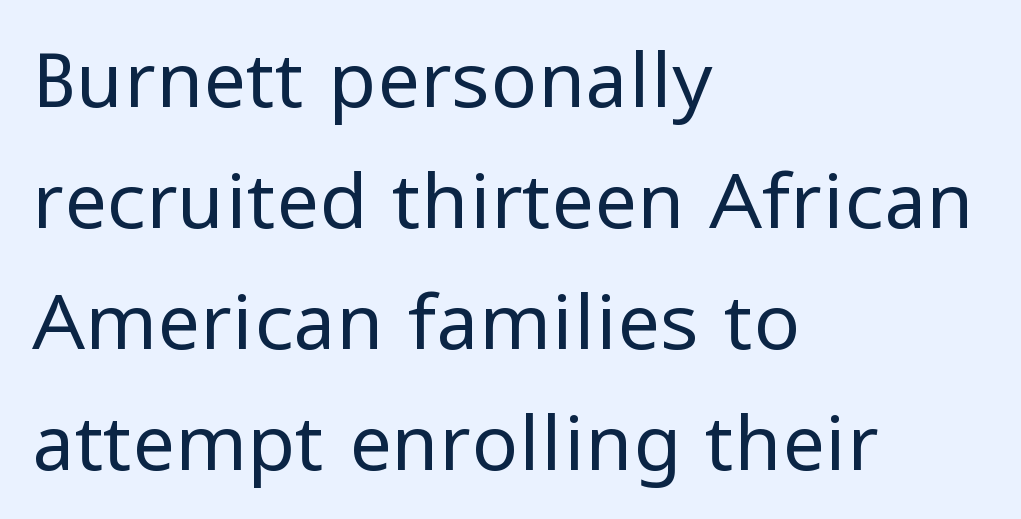
The typeface chosen for these lines omits serifs. Inter-character spacing is left at the font's built-in metrics. Check under the words: just untouched page. The typography opts for an upright posture over an oblique one. The rendering anchors every line to the left-hand side.
